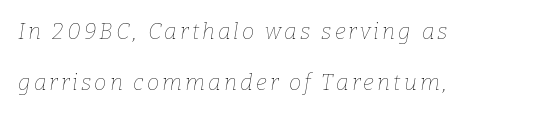
{"italic": "yes", "lean": "right", "slant_degrees": 9, "bold": "no", "underline": "no", "align": "left", "line_spacing": "loose", "line_spacing_ratio": 2.3, "glyph_px": 22}
